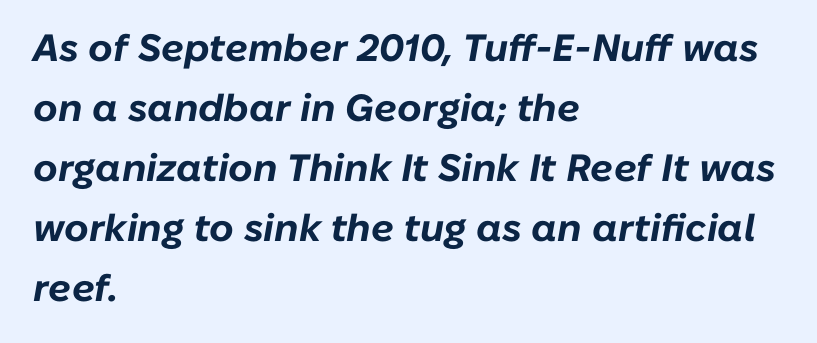
The image shows 38 px bold type, italic (leaning right); set left-aligned, normal line spacing (1.58x), normal letter spacing, not underlined; low stroke contrast and a medium x-height.
